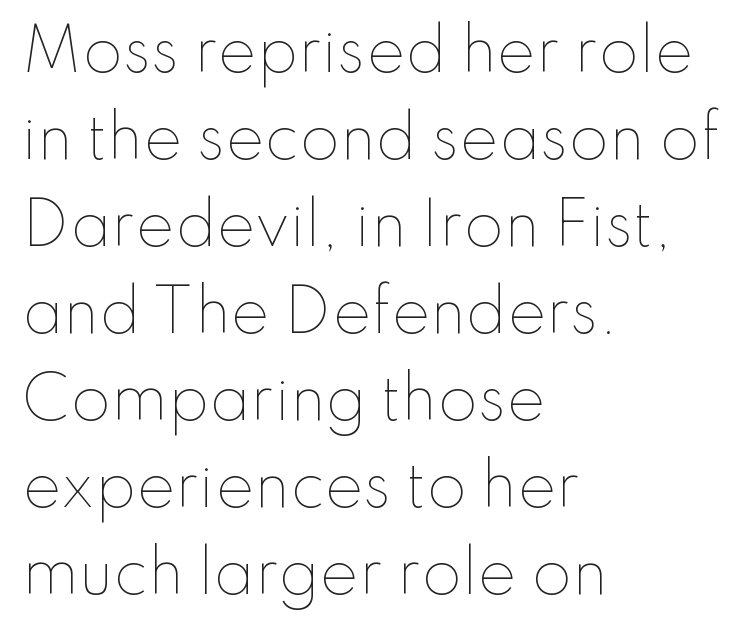
The image shows 58 px thin type, upright; set left-aligned, normal line spacing (1.5x), normal letter spacing, not underlined; low stroke contrast and a small x-height.
